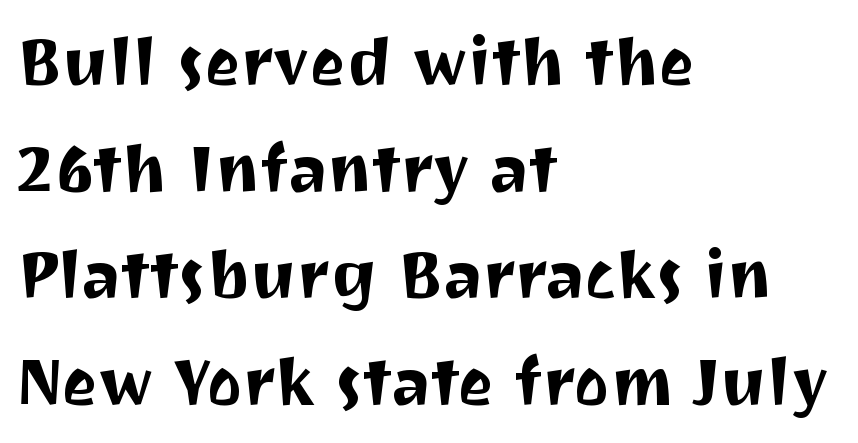
{"serif": "no", "italic": "no", "width": "normal", "stroke_contrast": "medium", "x_height": "medium", "monospaced": "no", "underline": "no", "align": "left", "line_spacing": "normal", "line_spacing_ratio": 1.59, "letter_spacing": "normal", "letter_spacing_em": 0.0, "glyph_px": 67}
